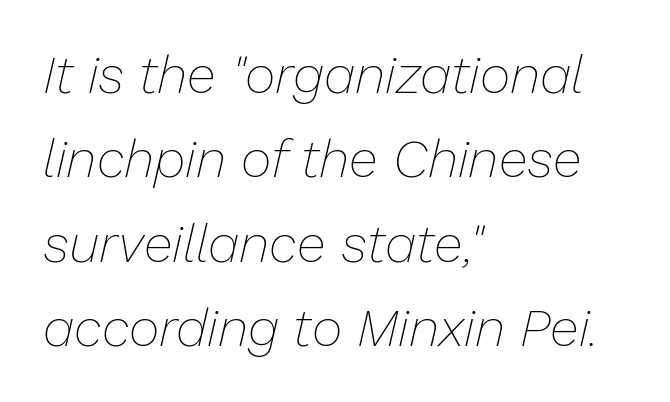
The image shows 53 px thin type, italic (leaning right); set left-aligned, normal line spacing (1.59x), normal letter spacing, not underlined; low stroke contrast and a medium x-height.
